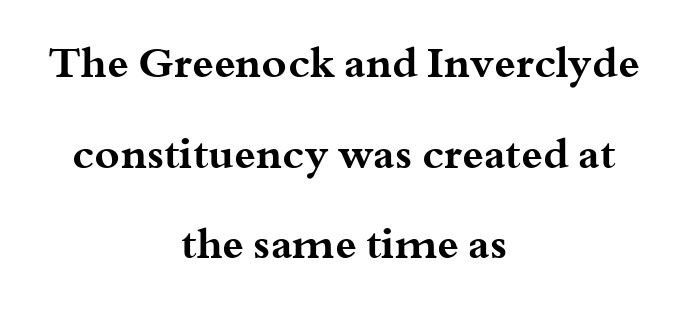
{"serif": "yes", "italic": "no", "bold": "yes", "weight": "bold", "width": "wide", "stroke_contrast": "medium", "x_height": "small", "monospaced": "no", "underline": "no", "align": "center", "line_spacing": "loose", "line_spacing_ratio": 2.11, "letter_spacing": "normal", "letter_spacing_em": 0.0, "glyph_px": 43}
